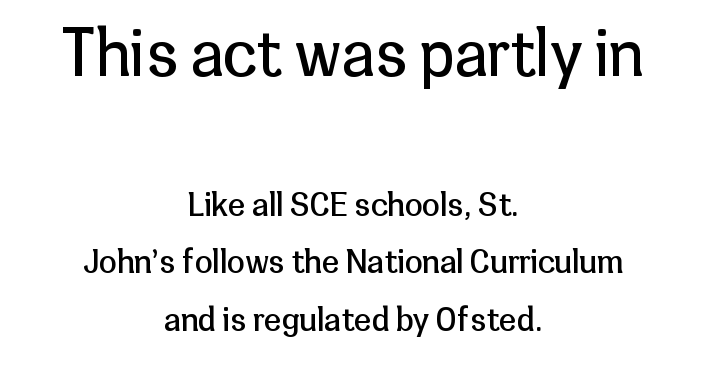
The image shows 63 px regular-weight sans-serif type, upright; set centered, line spacing 1.8x, normal letter spacing, not underlined; the first (top) block is 1.97x larger; low stroke contrast and a medium x-height.
